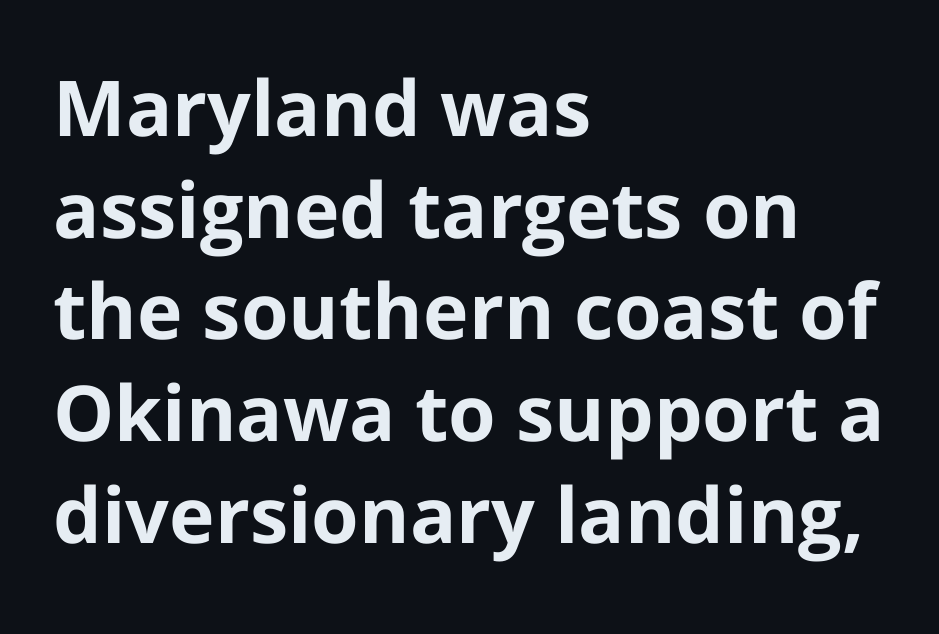
{"serif": "no", "italic": "no", "bold": "yes", "weight": "bold", "width": "normal", "stroke_contrast": "low", "x_height": "medium", "monospaced": "no", "underline": "no", "align": "left", "line_spacing": "normal", "line_spacing_ratio": 1.32, "letter_spacing": "normal", "letter_spacing_em": 0.0, "glyph_px": 77}
